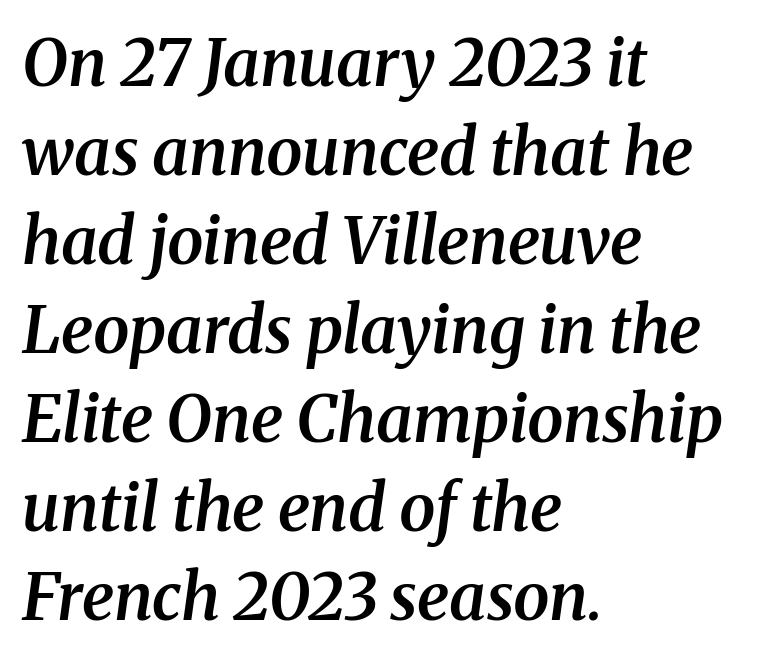
Q: Is the text bold? A: Semi-bold.
Q: Is the text italic (slanted)? A: Yes, it leans right by about 8 degrees.
Q: Is the typeface a serif or a sans-serif typeface? A: Serif.
Q: Is the text underlined? A: No.
Q: How is the paragraph aligned? A: Left-aligned.
Q: Is the spacing between letters normal or unusually wide? A: Normal.
Q: Is the spacing between lines tight, normal or loose? A: Normal.
Q: Width (condensed, normal, or wide)? A: Normal.
Q: Stroke contrast? A: Medium.
Q: x-height? A: Medium.
Q: Monospaced? A: No.
